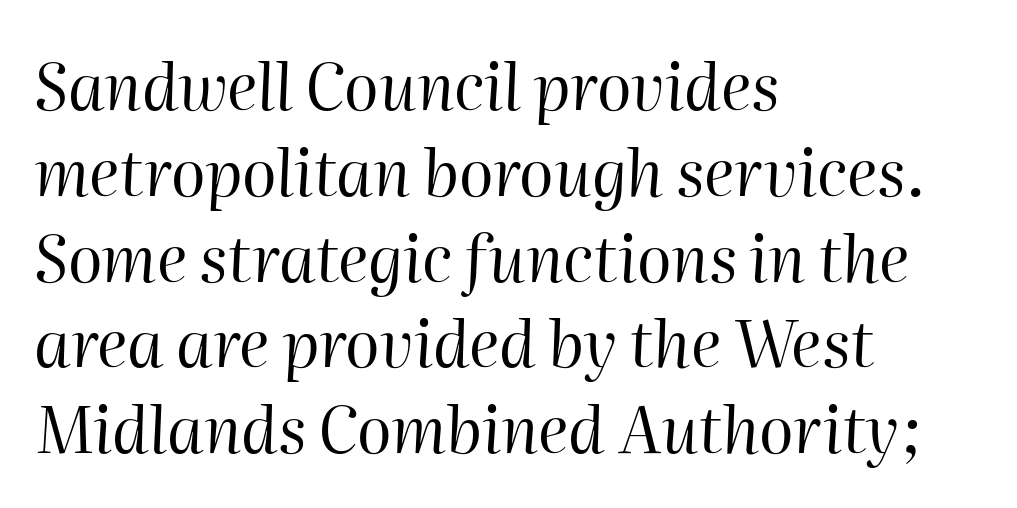
{"italic": "yes", "lean": "right", "slant_degrees": 2, "bold": "no", "weight": "regular", "width": "normal", "stroke_contrast": "high", "x_height": "medium", "monospaced": "no", "underline": "no", "align": "left", "line_spacing": "normal", "line_spacing_ratio": 1.34, "letter_spacing": "normal", "letter_spacing_em": 0.0, "glyph_px": 64}
